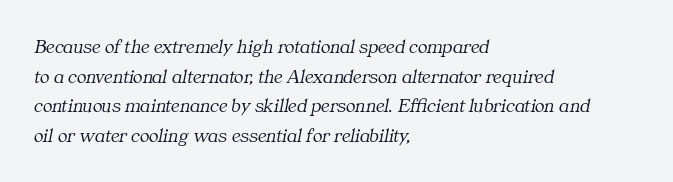
Ink coverage per letter is moderate at most. Notice how the passage keeps a crisp vertical edge on the left only. Each new line begins a customary step beneath the previous one. Nothing unusual about the tracking: characters are spaced as the font intends. Emphasis-style slanted type is in use.
